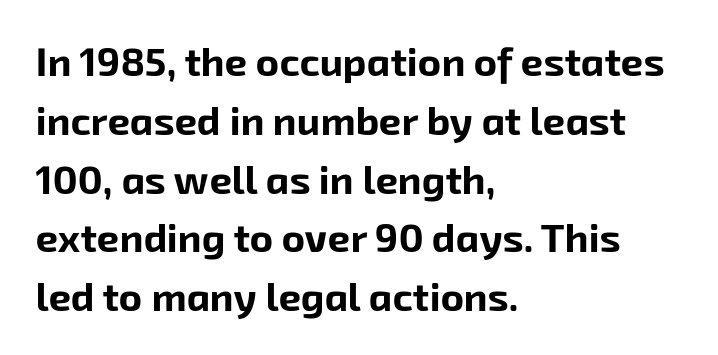
{"serif": "no", "bold": "yes", "weight": "bold", "width": "normal", "stroke_contrast": "low", "x_height": "medium", "monospaced": "no", "underline": "no", "align": "left", "line_spacing": "normal", "line_spacing_ratio": 1.47, "letter_spacing": "normal", "letter_spacing_em": 0.0, "glyph_px": 40}
